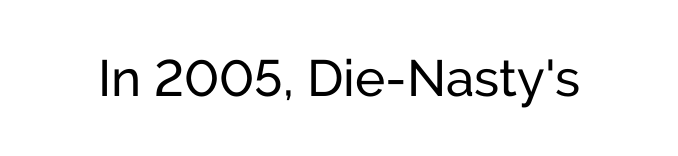
The image shows 51 px sans-serif type, upright; set normal letter spacing, not underlined; low stroke contrast and a medium x-height.
